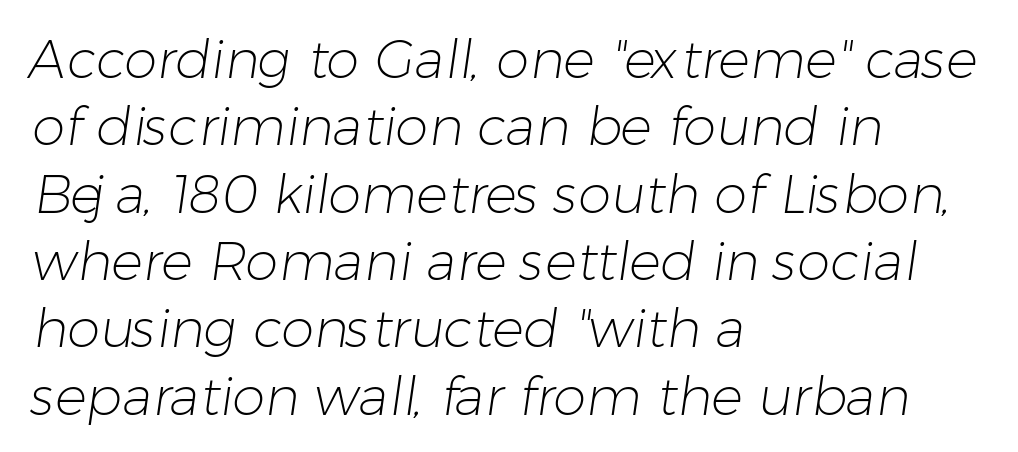
{"serif": "no", "bold": "no", "weight": "light", "width": "normal", "stroke_contrast": "low", "x_height": "medium", "monospaced": "no", "underline": "no", "align": "left", "line_spacing": "normal", "line_spacing_ratio": 1.27, "letter_spacing": "normal", "letter_spacing_em": 0.0, "glyph_px": 53}
